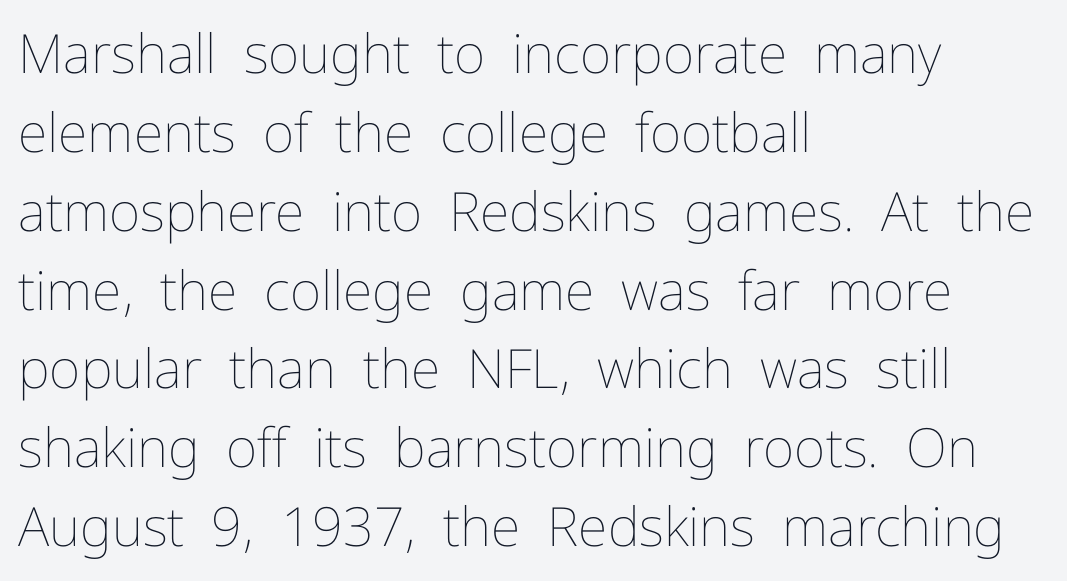
Q: Is the text bold? A: No.
Q: Is the text italic (slanted)? A: No, it is upright.
Q: Is the text underlined? A: No.
Q: How is the paragraph aligned? A: Left-aligned.
Q: Is the spacing between letters normal or unusually wide? A: Normal.
Q: Is the spacing between lines tight, normal or loose? A: Normal.
Q: Width (condensed, normal, or wide)? A: Normal.
Q: Stroke contrast? A: Low.
Q: x-height? A: Medium.
Q: Monospaced? A: No.
